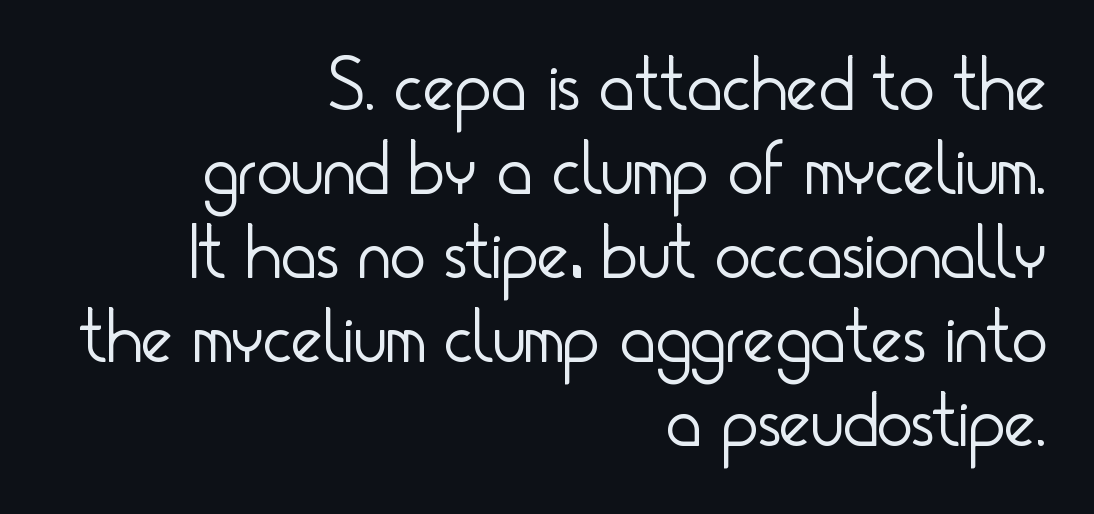
The image shows 75 px light, condensed sans-serif type, upright; set right-aligned, tight line spacing (1.12x), normal letter spacing, not underlined; low stroke contrast and a small x-height.
